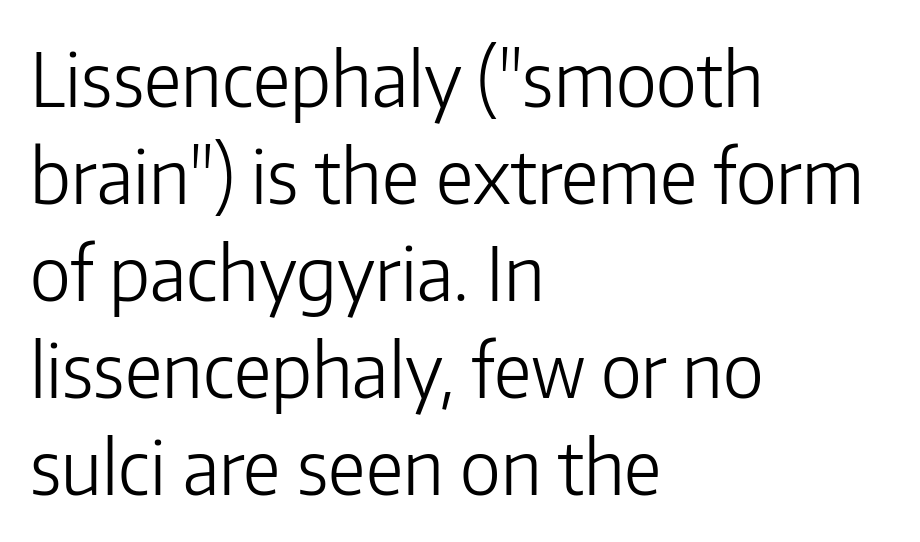
{"serif": "no", "italic": "no", "bold": "no", "weight": "light", "width": "normal", "stroke_contrast": "low", "x_height": "medium", "monospaced": "no", "underline": "no", "align": "left", "line_spacing": "normal", "line_spacing_ratio": 1.31, "letter_spacing": "normal", "letter_spacing_em": 0.0, "glyph_px": 74}
